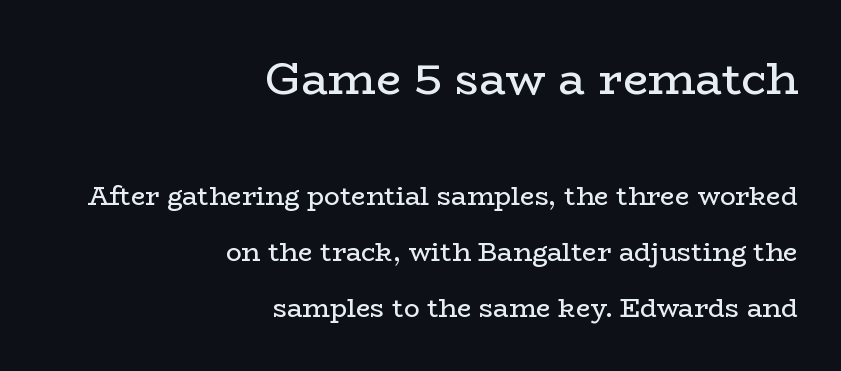
Q: Is the text bold? A: No.
Q: Is the text italic (slanted)? A: No, it is upright.
Q: Is the typeface a serif or a sans-serif typeface? A: Serif.
Q: Is the text underlined? A: No.
Q: How is the paragraph aligned? A: Right-aligned.
Q: Is the spacing between letters normal or unusually wide? A: Normal.
Q: Is the spacing between lines tight, normal or loose? A: Loose.
Q: Which block of text is set in a larger size, the first (top) or the second (bottom)? A: The first (top) one.
Q: Width (condensed, normal, or wide)? A: Wide.
Q: Stroke contrast? A: Low.
Q: x-height? A: Medium.
Q: Monospaced? A: No.
